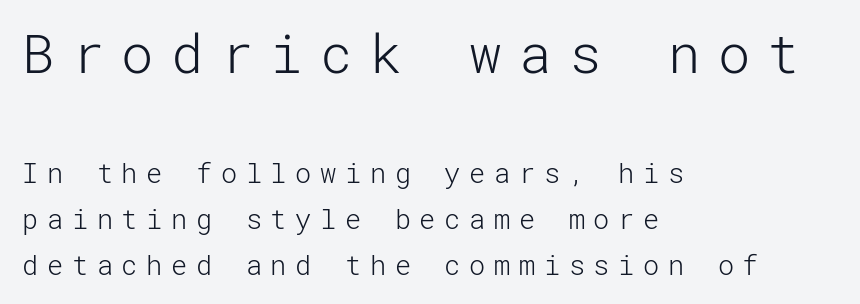
Q: Is the text bold? A: No.
Q: Is the text italic (slanted)? A: No, it is upright.
Q: Is the typeface a serif or a sans-serif typeface? A: Sans-serif.
Q: Is the text underlined? A: No.
Q: How is the paragraph aligned? A: Left-aligned.
Q: Is the spacing between letters normal or unusually wide? A: Unusually wide.
Q: Is the spacing between lines tight, normal or loose? A: Normal.
Q: Which block of text is set in a larger size, the first (top) or the second (bottom)? A: The first (top) one.
Q: Width (condensed, normal, or wide)? A: Normal.
Q: Stroke contrast? A: Low.
Q: x-height? A: Medium.
